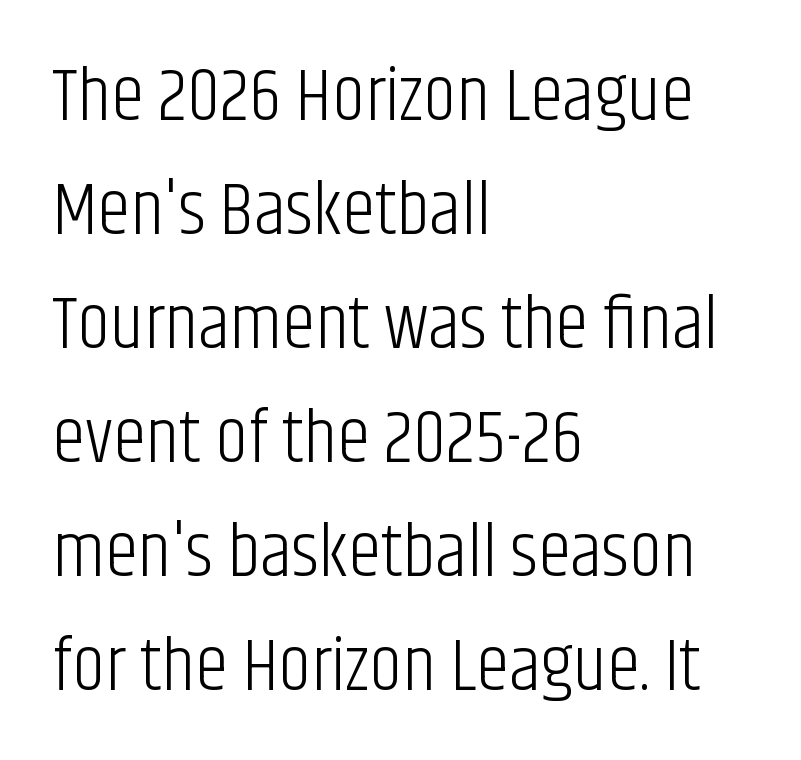
Q: Is the text bold? A: No.
Q: Is the text italic (slanted)? A: No, it is upright.
Q: Is the typeface a serif or a sans-serif typeface? A: Sans-serif.
Q: Is the text underlined? A: No.
Q: How is the paragraph aligned? A: Left-aligned.
Q: Is the spacing between letters normal or unusually wide? A: Normal.
Q: Is the spacing between lines tight, normal or loose? A: Normal.
Q: Width (condensed, normal, or wide)? A: Condensed.
Q: Stroke contrast? A: Low.
Q: x-height? A: Large.
Q: Monospaced? A: No.
